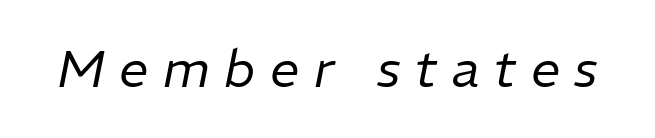
{"italic": "yes", "lean": "right", "slant_degrees": 11, "bold": "no", "weight": "regular", "width": "normal", "stroke_contrast": "low", "x_height": "medium", "monospaced": "no", "underline": "no", "letter_spacing": "wide", "letter_spacing_em": 0.28, "glyph_px": 52}
